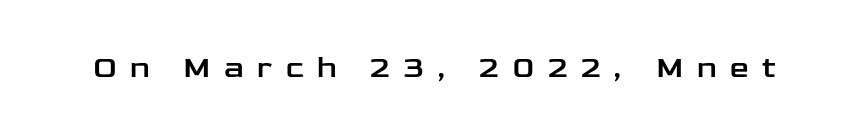
{"serif": "no", "italic": "no", "width": "wide", "stroke_contrast": "low", "x_height": "medium", "monospaced": "no", "underline": "no", "letter_spacing": "wide", "letter_spacing_em": 0.45, "glyph_px": 30}
